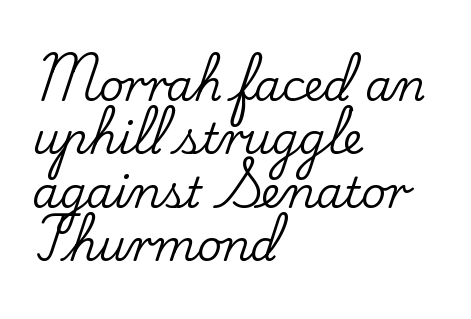
A bare baseline throughout the passage. Spacing verdict: proportional, widths tailored to each character. You could call the tracking neutral — neither tight nor loose. These lines are composed in type with serifs.
